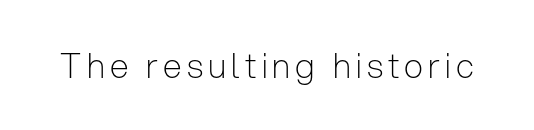
{"serif": "no", "italic": "no", "bold": "no", "weight": "light", "width": "condensed", "stroke_contrast": "low", "x_height": "medium", "monospaced": "no", "underline": "no", "glyph_px": 34}
